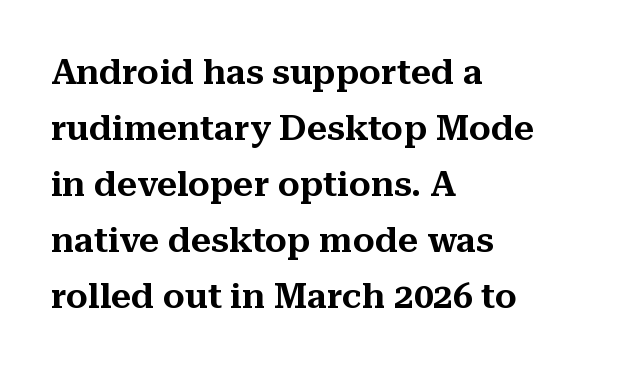
Line starts are locked; line ends wander. Style check: upright. Successive baselines arrive at the customary interval. This is serif lettering, the kind often seen in printed books. Clear beneath every line of the passage.
